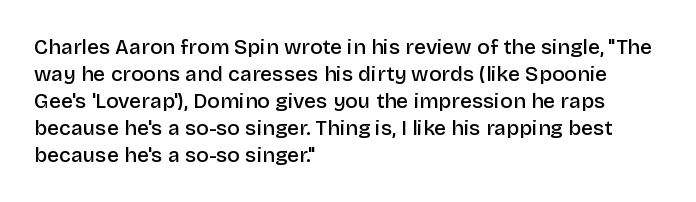
{"italic": "no", "bold": "semi", "underline": "no", "align": "left", "line_spacing": "normal", "line_spacing_ratio": 1.28, "letter_spacing": "normal", "letter_spacing_em": 0.0, "glyph_px": 21}
